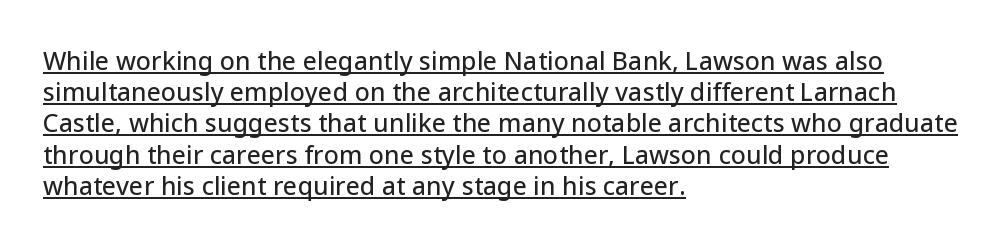
Q: Is the text italic (slanted)? A: No, it is upright.
Q: Is the text underlined? A: Yes.
Q: How is the paragraph aligned? A: Left-aligned.
Q: Is the spacing between letters normal or unusually wide? A: Normal.
Q: Is the spacing between lines tight, normal or loose? A: Normal.
